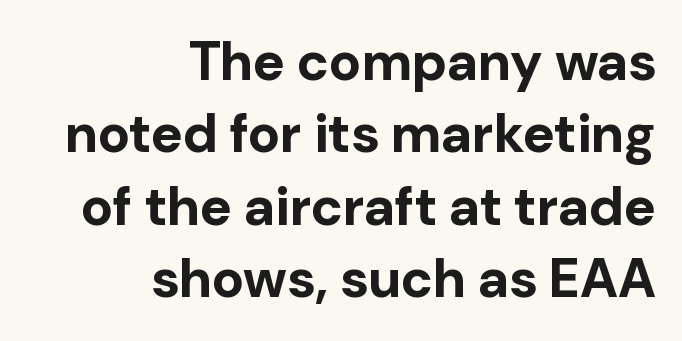
Leftover space on each line is placed entirely before the opening word. These lines were composed using upright roman letters. A dark, heavy texture on the line: the type is bold. The space directly below the letters is spotless.
